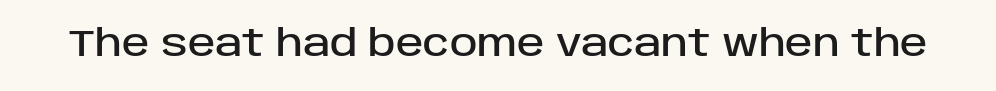
Rule under the text: the space is simply empty. Notice how the stems are strictly vertical — no italics here. The letters advance in unequal steps, a hallmark of proportional type. Nothing sits at the stroke ends, so this counts as sans-serif. Look at the tracking — it's just the regular setting, nothing added.
